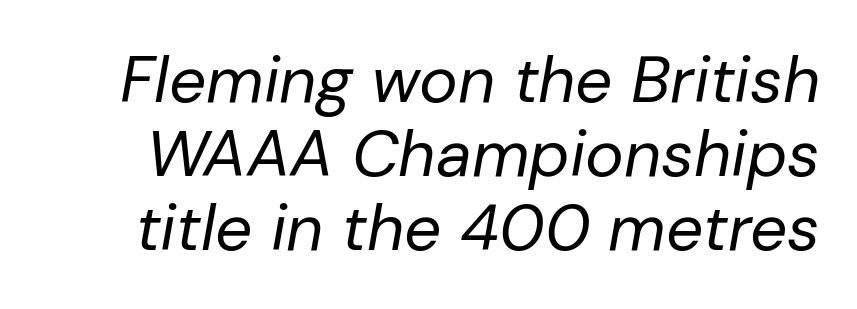
Regarding leading, the lines here are crowded together. Do the characters align in a grid? No, the font is proportional. Glance below the letters and you will spot only blank space. Look at the tracking — it's just the regular setting, nothing added. The font's italic variant was chosen for this text.
